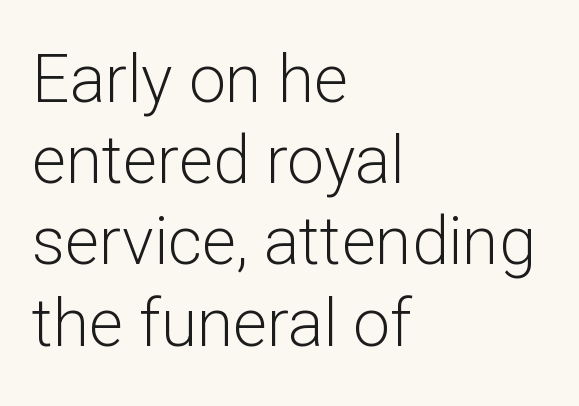
Q: Is the text bold? A: No.
Q: Is the text italic (slanted)? A: No, it is upright.
Q: Is the typeface a serif or a sans-serif typeface? A: Sans-serif.
Q: Is the text underlined? A: No.
Q: How is the paragraph aligned? A: Left-aligned.
Q: Is the spacing between letters normal or unusually wide? A: Normal.
Q: Width (condensed, normal, or wide)? A: Normal.
Q: Stroke contrast? A: Low.
Q: x-height? A: Medium.
Q: Monospaced? A: No.
